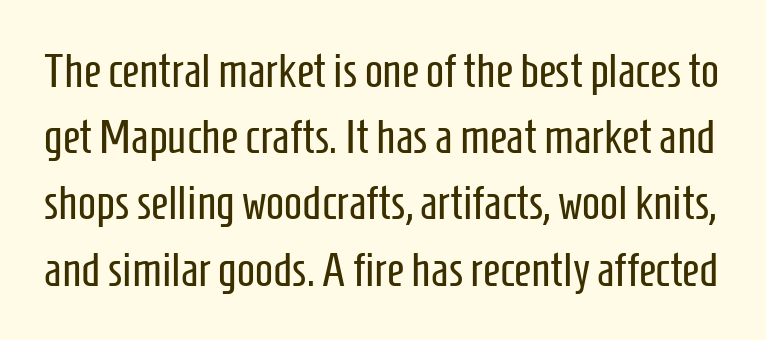
To sum up the face: it is a sans, with no serifs. Every stem runs plumb, perpendicular to the baseline. Horizontal bands of white between lines are of average thickness. Character widths vary here, with narrow letters taking less room than wide ones. The strip under each line holds only bare page. Between one letter and the next there's only the usual sliver of space.
